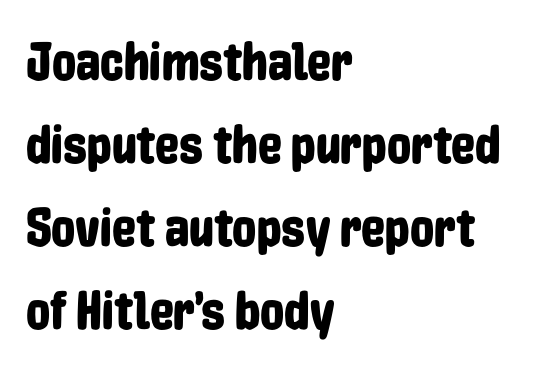
The image shows 54 px condensed sans-serif type, upright; set left-aligned, normal line spacing (1.54x), normal letter spacing, not underlined; low stroke contrast and a medium x-height.
